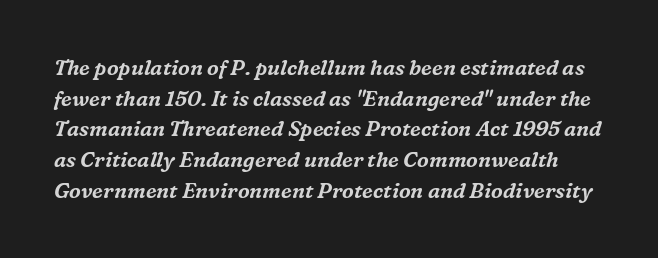
The image shows 21 px text type, italic (leaning right); set normal line spacing (1.46x), normal letter spacing, not underlined.
